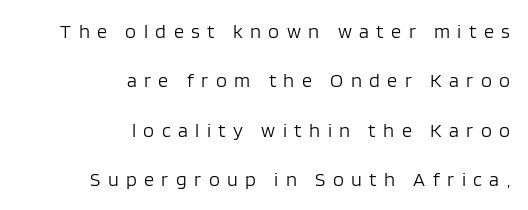
The image shows 20 px text type, upright; set right-aligned, loose line spacing (2.47x), unusually wide letter spacing (+0.37 em), not underlined.
